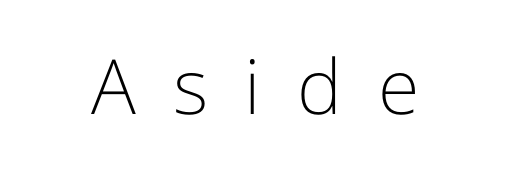
Q: Is the text bold? A: No.
Q: Is the text italic (slanted)? A: No, it is upright.
Q: Is the typeface a serif or a sans-serif typeface? A: Sans-serif.
Q: Is the text underlined? A: No.
Q: Is the spacing between letters normal or unusually wide? A: Unusually wide.
Q: Width (condensed, normal, or wide)? A: Normal.
Q: Stroke contrast? A: Low.
Q: x-height? A: Medium.
Q: Monospaced? A: No.
